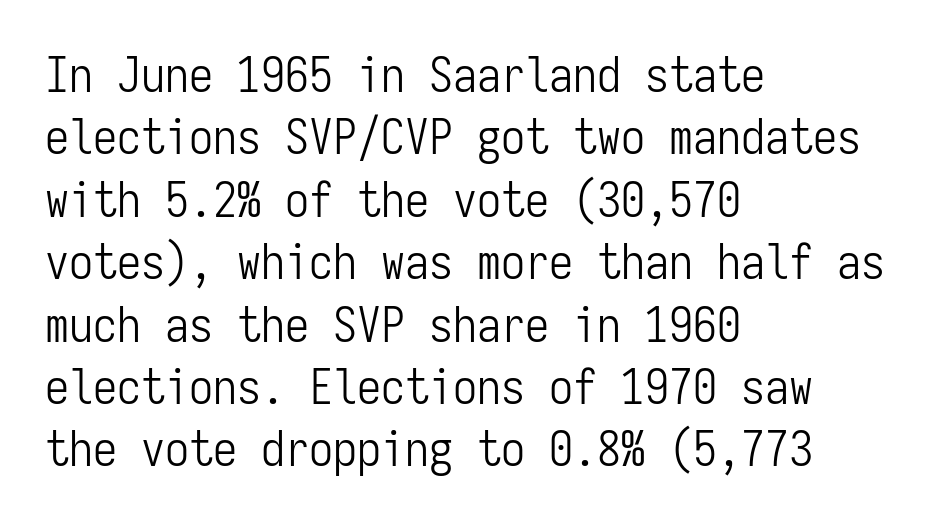
The image shows 48 px light, condensed sans-serif type, upright, monospaced; set left-aligned, normal line spacing (1.3x), normal letter spacing, not underlined; low stroke contrast and a medium x-height.
